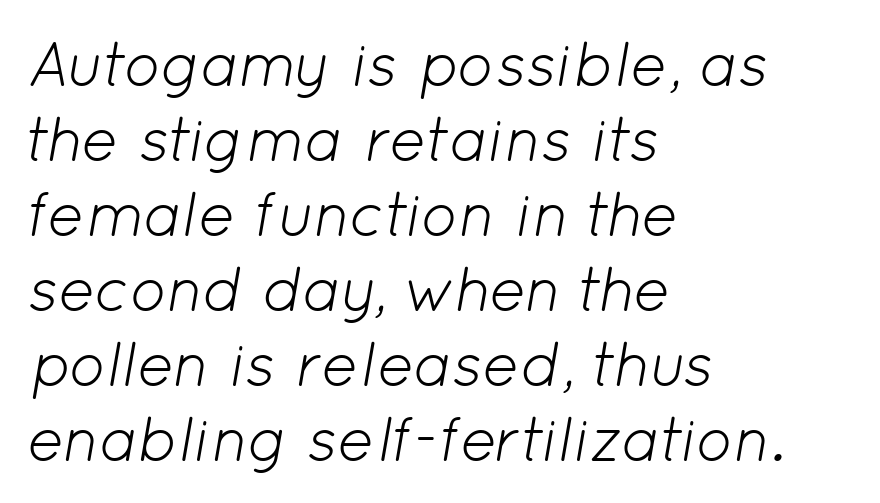
Q: Is the text bold? A: No.
Q: Is the text italic (slanted)? A: Yes, it leans right by about 12 degrees.
Q: Is the text underlined? A: No.
Q: How is the paragraph aligned? A: Left-aligned.
Q: Is the spacing between letters normal or unusually wide? A: Normal.
Q: Width (condensed, normal, or wide)? A: Normal.
Q: Stroke contrast? A: Low.
Q: x-height? A: Medium.
Q: Monospaced? A: No.
